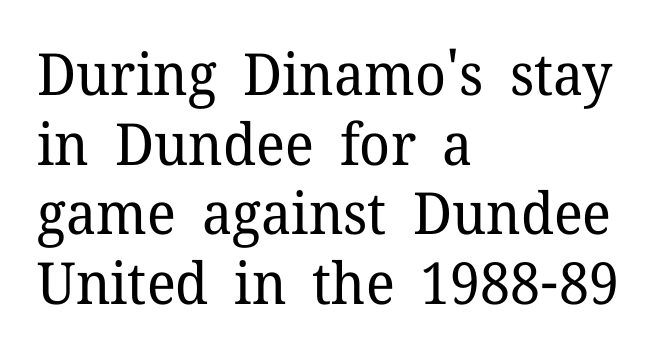
Q: Is the text bold? A: No.
Q: Is the text italic (slanted)? A: No, it is upright.
Q: Is the typeface a serif or a sans-serif typeface? A: Serif.
Q: Is the text underlined? A: No.
Q: How is the paragraph aligned? A: Left-aligned.
Q: Is the spacing between letters normal or unusually wide? A: Normal.
Q: Width (condensed, normal, or wide)? A: Normal.
Q: Stroke contrast? A: Low.
Q: x-height? A: Medium.
Q: Monospaced? A: No.
